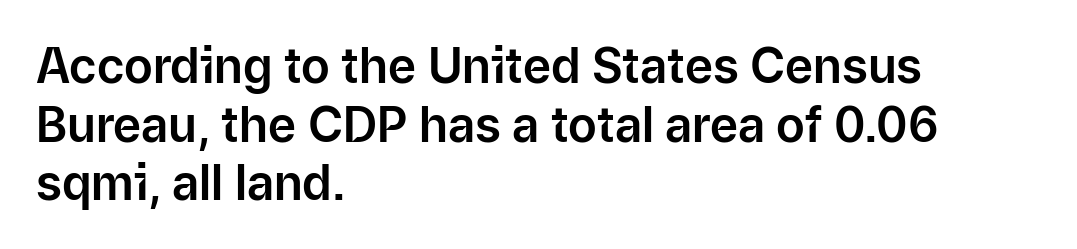
The image shows 48 px sans-serif type, upright; set left-aligned, line spacing 1.22x, normal letter spacing, not underlined; low stroke contrast and a medium x-height.
